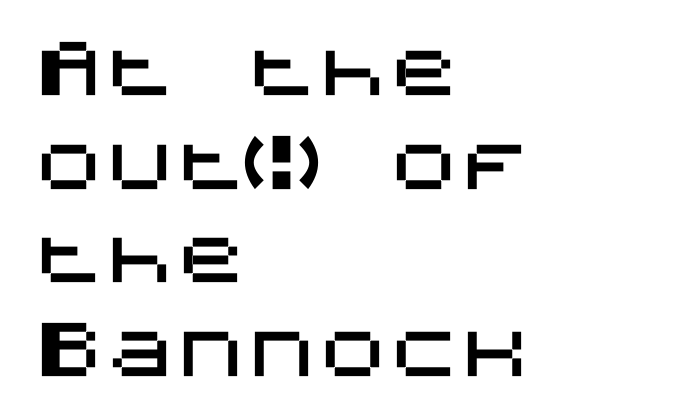
Q: Is the text italic (slanted)? A: No, it is upright.
Q: Is the typeface a serif or a sans-serif typeface? A: Sans-serif.
Q: Is the text underlined? A: No.
Q: How is the paragraph aligned? A: Left-aligned.
Q: Is the spacing between letters normal or unusually wide? A: Normal.
Q: Is the spacing between lines tight, normal or loose? A: Normal.
Q: Width (condensed, normal, or wide)? A: Normal.
Q: Stroke contrast? A: Medium.
Q: x-height? A: Large.
